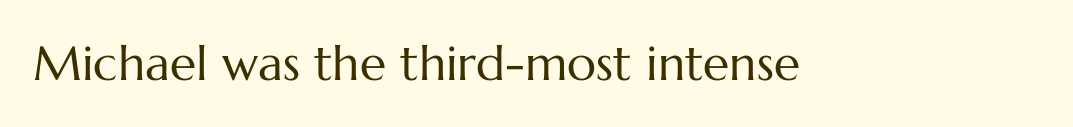
Is the type heavy? It reads as light-to-regular instead. No word sits above an underline. This rendering leaves character spacing at its baseline value. The letters stand straight up with perfectly vertical stems. This sample has the flowing, uneven cadence of proportional lettering.
